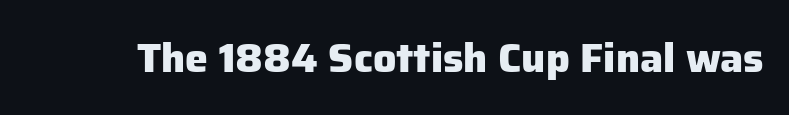
Q: Is the text bold? A: Yes.
Q: Is the text italic (slanted)? A: No, it is upright.
Q: Is the typeface a serif or a sans-serif typeface? A: Sans-serif.
Q: Is the text underlined? A: No.
Q: Is the spacing between letters normal or unusually wide? A: Normal.
Q: Width (condensed, normal, or wide)? A: Normal.
Q: Stroke contrast? A: Low.
Q: x-height? A: Medium.
Q: Monospaced? A: No.
